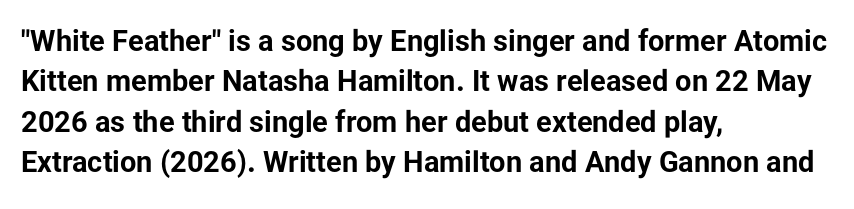
The image shows 29 px bold sans-serif type, upright; set left-aligned, normal line spacing (1.39x), normal letter spacing, not underlined; low stroke contrast and a medium x-height.
